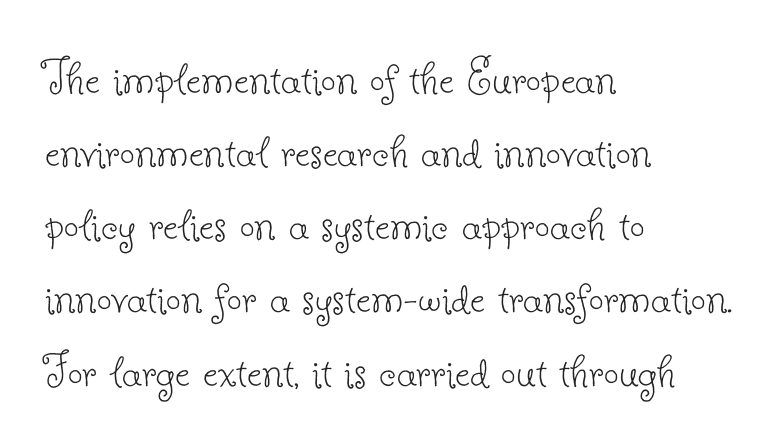
Line spacing here is normal. Compared with typical body copy, the letter spacing here is the same. A typesetter would call this proportional, since set widths differ per character. Words float on clear page, feet unadorned. This sample uses an upright cut, with every glyph sitting square on the baseline. Where is the straight margin? On the left.
